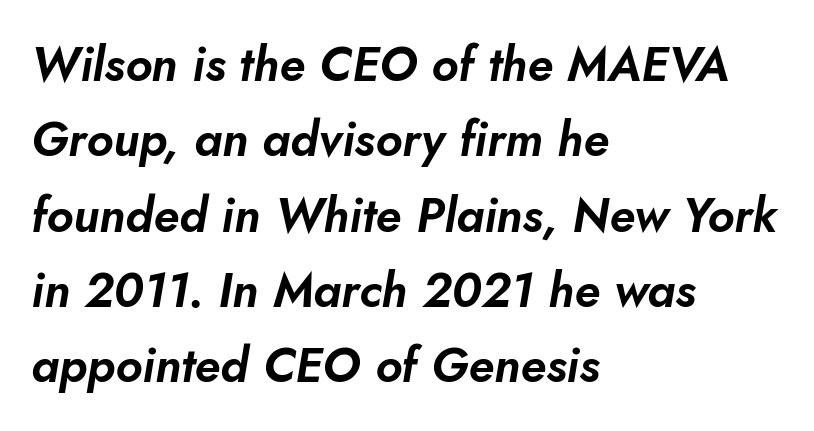
The image shows 48 px text type, italic (leaning right); set left-aligned, normal line spacing (1.57x), normal letter spacing, not underlined; low stroke contrast and a small x-height.
